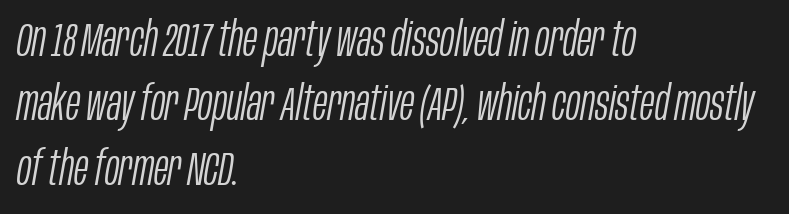
The lines are quadded left. The zone under the glyphs is completely vacant. The passage shown is typed in a proportional face where columns would drift. Yep, that's italic — everything's leaning.
